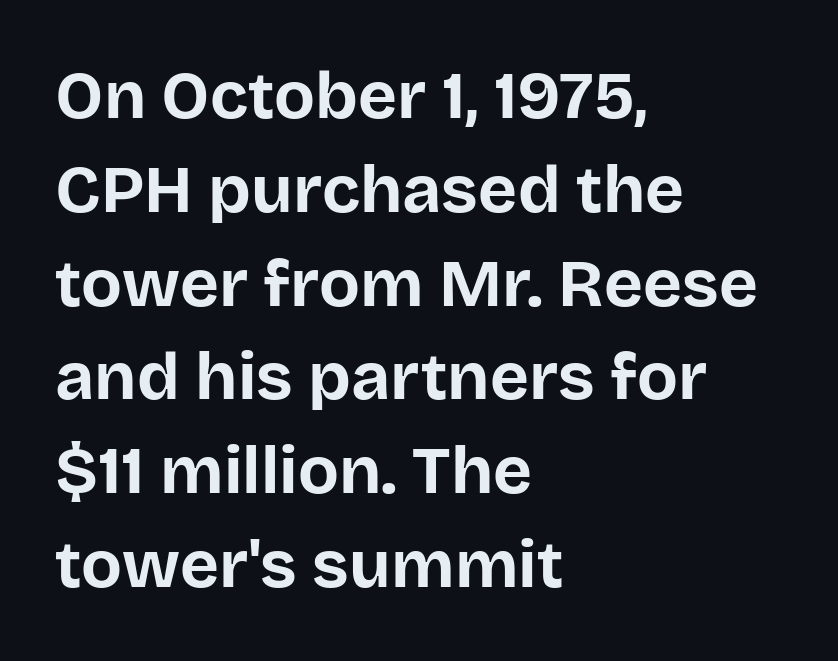
Q: Is the text bold? A: Yes.
Q: Is the text italic (slanted)? A: No, it is upright.
Q: Is the typeface a serif or a sans-serif typeface? A: Sans-serif.
Q: Is the text underlined? A: No.
Q: How is the paragraph aligned? A: Left-aligned.
Q: Is the spacing between letters normal or unusually wide? A: Normal.
Q: Is the spacing between lines tight, normal or loose? A: Normal.
Q: Width (condensed, normal, or wide)? A: Normal.
Q: Stroke contrast? A: Low.
Q: x-height? A: Large.
Q: Monospaced? A: No.
